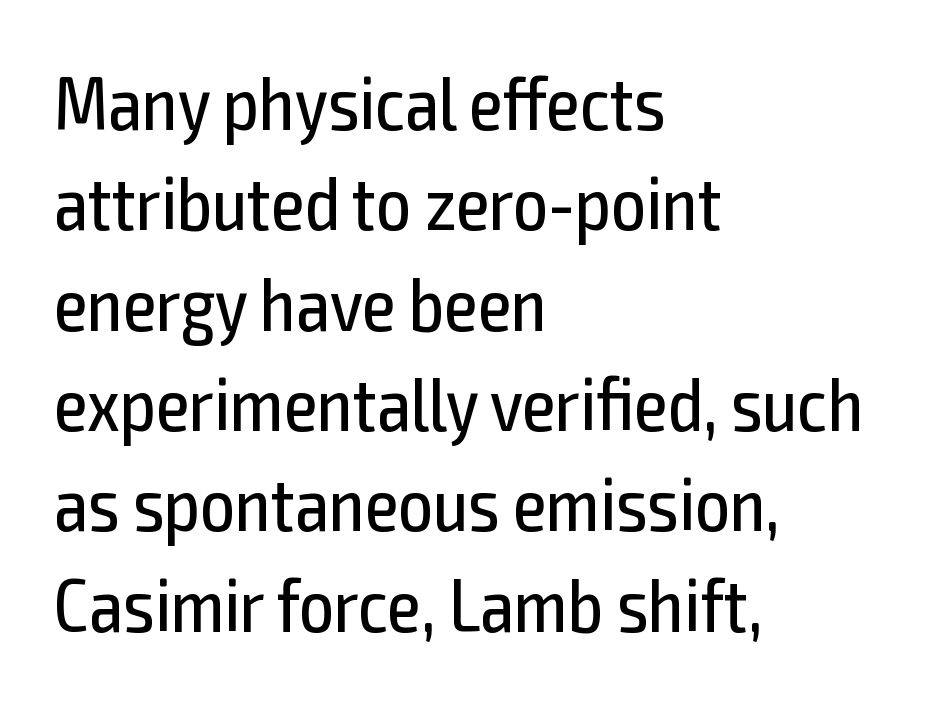
{"serif": "no", "italic": "no", "bold": "no", "weight": "regular", "width": "condensed", "x_height": "medium", "monospaced": "no", "underline": "no", "align": "left", "line_spacing": "normal", "line_spacing_ratio": 1.32, "letter_spacing": "normal", "letter_spacing_em": 0.0, "glyph_px": 76}
